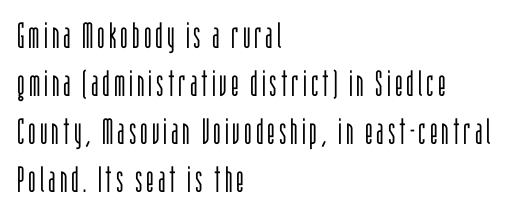
The image shows 36 px light, condensed sans-serif type, upright; set left-aligned, normal line spacing (1.33x), not underlined; low stroke contrast and a large x-height.
